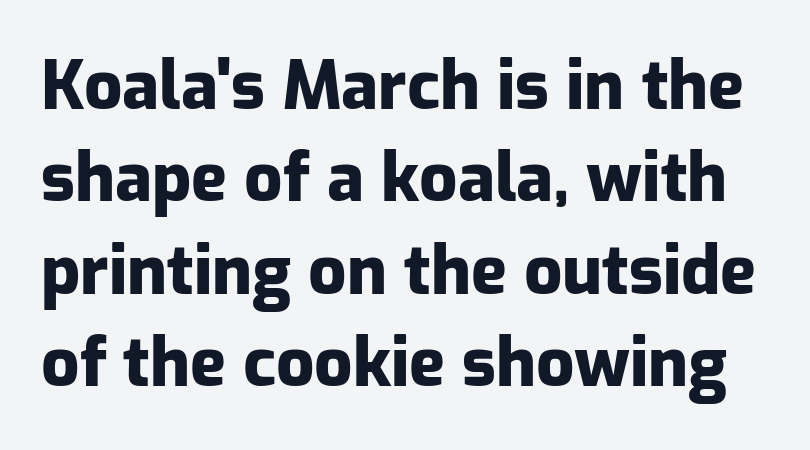
The image shows 67 px heavy sans-serif type, upright; set normal line spacing (1.38x), normal letter spacing, not underlined; low stroke contrast and a medium x-height.
